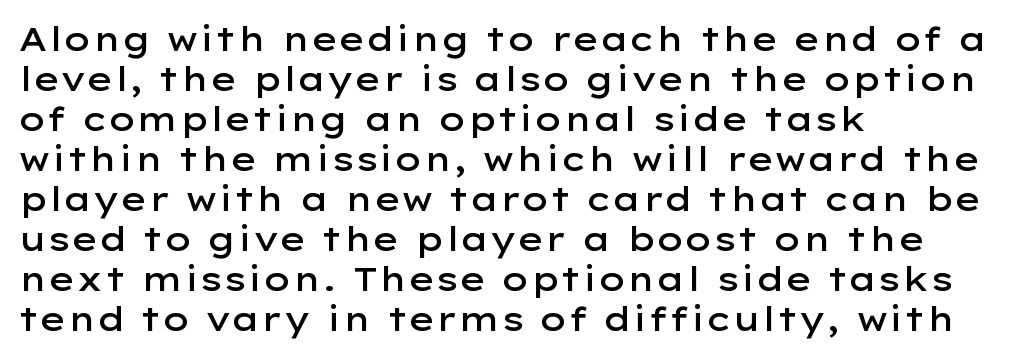
Q: Is the text bold? A: Semi-bold.
Q: Is the text italic (slanted)? A: No, it is upright.
Q: Is the typeface a serif or a sans-serif typeface? A: Sans-serif.
Q: Is the text underlined? A: No.
Q: How is the paragraph aligned? A: Left-aligned.
Q: Is the spacing between letters normal or unusually wide? A: Normal.
Q: Width (condensed, normal, or wide)? A: Wide.
Q: Stroke contrast? A: Low.
Q: x-height? A: Medium.
Q: Monospaced? A: No.
